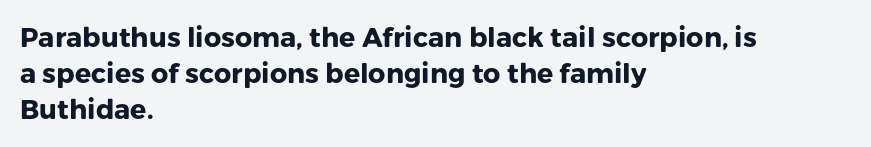
Does the weight exceed regular? Yes, all the way to bold. Inter-character spacing is left at the font's built-in metrics. If you drew a ruler down the left edge, every line would touch it. Only glyphs here, with clear space below each row. This sample keeps an unexceptional amount of space between lines.
